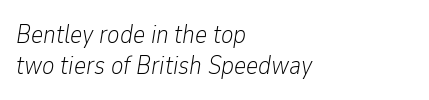
The image shows 26 px text type, italic (leaning right); set left-aligned, line spacing 1.18x, normal letter spacing, not underlined.
